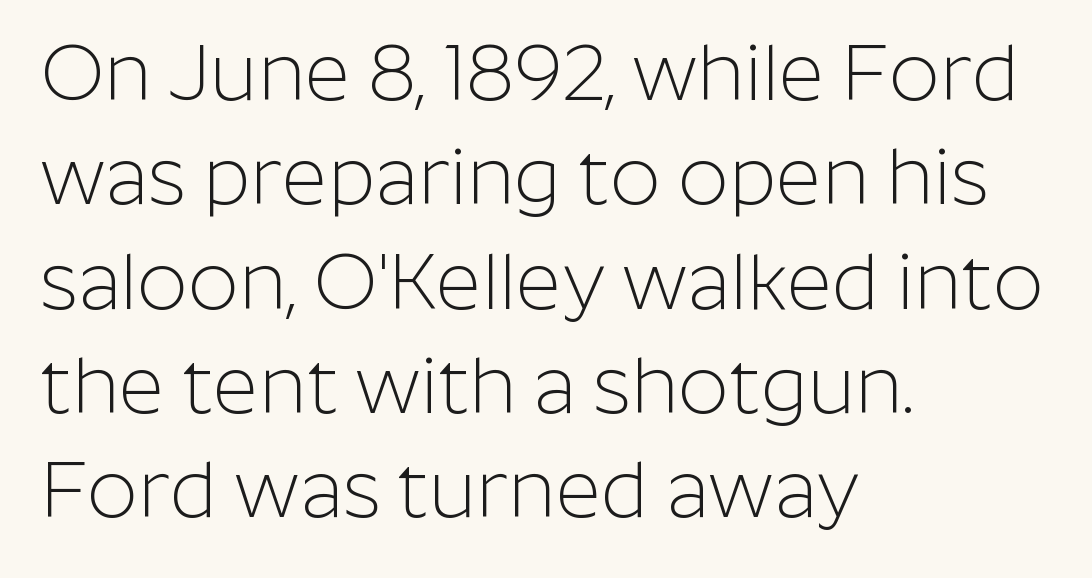
Nothing unusual about the tracking: characters are spaced as the font intends. Quick note: underline off. The letterforms sit at book weight or below. A classic flush-left, rag-right setting is used for this passage. Reading down the column, the eye jumps a familiar distance to each next line. Note the varied advance widths — an 'i' is clearly narrower than an 'm'.
